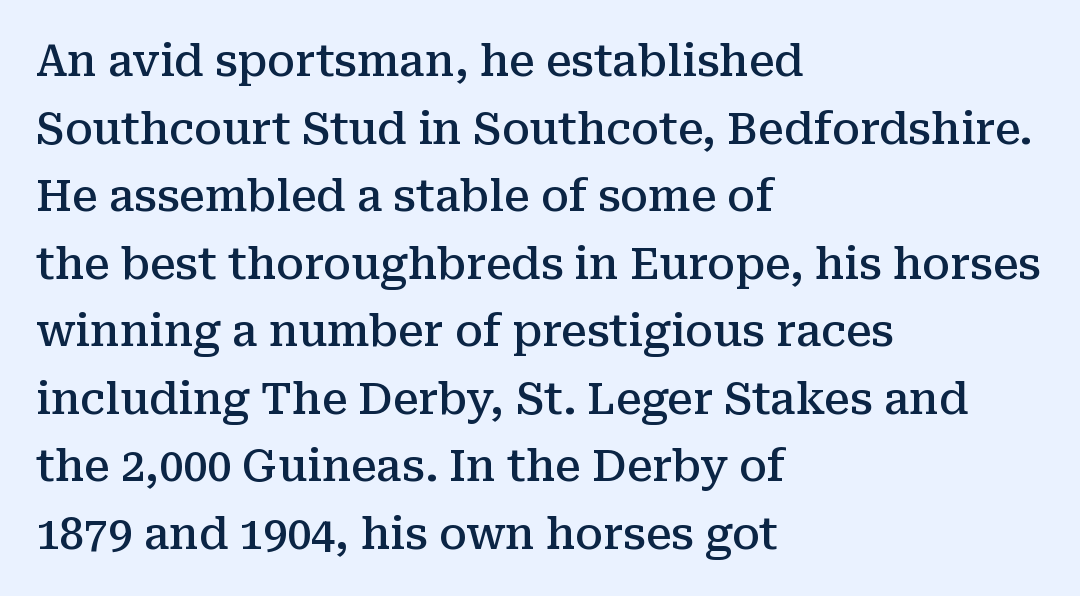
The image shows 43 px semibold serif type, upright; set left-aligned, normal line spacing (1.57x), normal letter spacing, not underlined; medium stroke contrast and a medium x-height.
